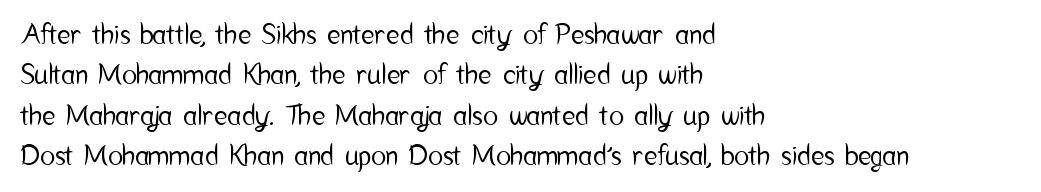
Q: Is the text italic (slanted)? A: No, it is upright.
Q: Is the typeface a serif or a sans-serif typeface? A: Sans-serif.
Q: Is the text underlined? A: No.
Q: How is the paragraph aligned? A: Left-aligned.
Q: Is the spacing between letters normal or unusually wide? A: Normal.
Q: Is the spacing between lines tight, normal or loose? A: Normal.
Q: Width (condensed, normal, or wide)? A: Condensed.
Q: Stroke contrast? A: Low.
Q: x-height? A: Medium.
Q: Monospaced? A: No.
